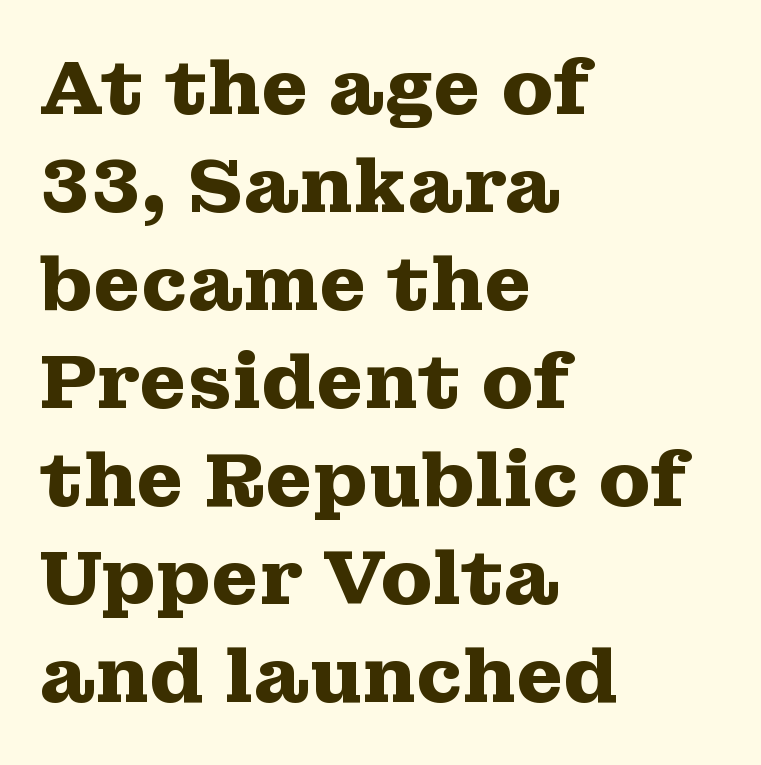
The image shows 76 px heavy, wide serif type, upright; set left-aligned, normal line spacing (1.29x), normal letter spacing, not underlined; medium stroke contrast and a medium x-height.
